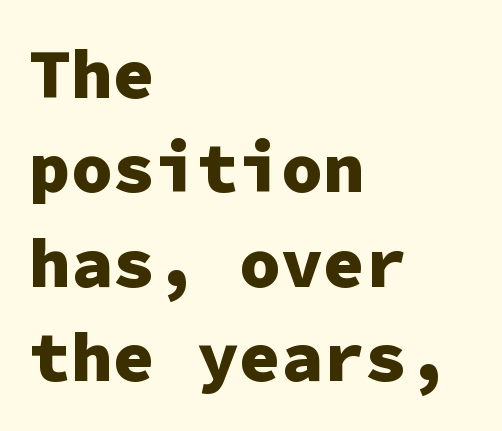
The image shows 70 px heavy sans-serif type, upright, monospaced; set left-aligned, normal line spacing (1.35x), normal letter spacing, not underlined; low stroke contrast and a medium x-height.
